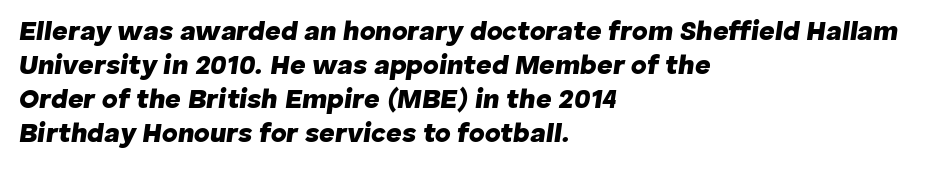
Q: Is the text bold? A: Yes.
Q: Is the text italic (slanted)? A: Yes, it leans right by about 8 degrees.
Q: Is the text underlined? A: No.
Q: How is the paragraph aligned? A: Left-aligned.
Q: Is the spacing between letters normal or unusually wide? A: Normal.
Q: Is the spacing between lines tight, normal or loose? A: Normal.
